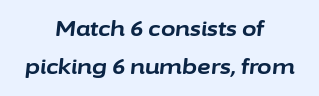
Q: Is the text bold? A: Yes.
Q: Is the text italic (slanted)? A: Yes, it leans right by about 6 degrees.
Q: Is the text underlined? A: No.
Q: How is the paragraph aligned? A: Centered.
Q: Is the spacing between letters normal or unusually wide? A: Normal.
